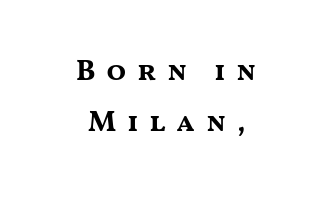
{"serif": "no", "italic": "no", "bold": "yes", "weight": "bold", "width": "wide", "stroke_contrast": "medium", "x_height": "medium", "monospaced": "no", "underline": "no", "align": "center", "line_spacing_ratio": 1.77, "letter_spacing": "wide", "letter_spacing_em": 0.36, "glyph_px": 29}
